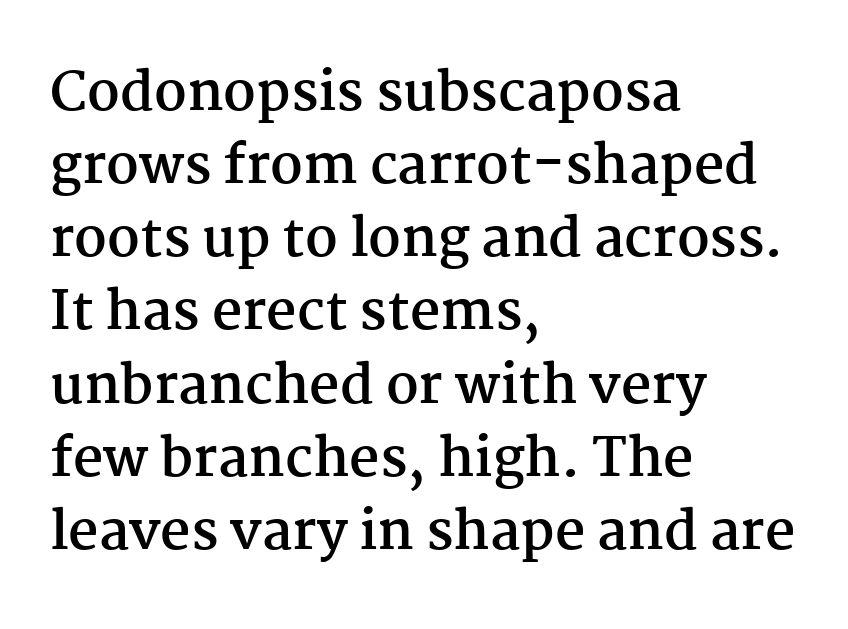
{"serif": "yes", "italic": "no", "bold": "yes", "weight": "semibold", "width": "normal", "stroke_contrast": "medium", "x_height": "medium", "monospaced": "no", "underline": "no", "align": "left", "line_spacing": "normal", "line_spacing_ratio": 1.38, "letter_spacing": "normal", "letter_spacing_em": 0.0, "glyph_px": 53}
